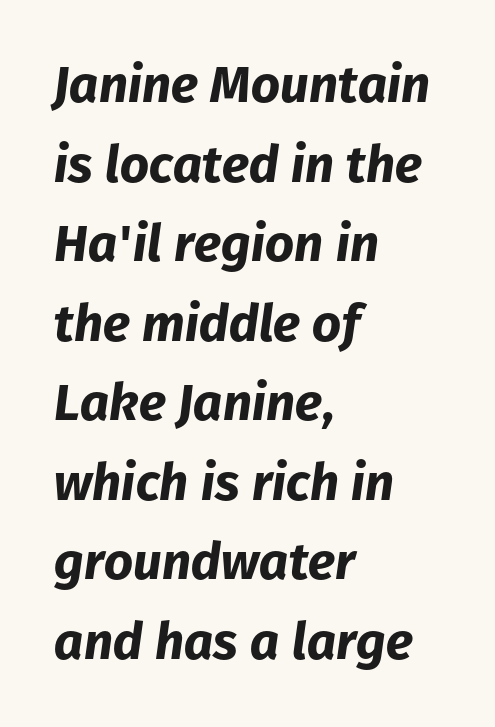
{"italic": "yes", "lean": "right", "slant_degrees": 8, "bold": "yes", "weight": "bold", "width": "normal", "stroke_contrast": "low", "x_height": "medium", "monospaced": "no", "underline": "no", "align": "left", "line_spacing": "normal", "line_spacing_ratio": 1.56, "letter_spacing": "normal", "letter_spacing_em": 0.0, "glyph_px": 51}
